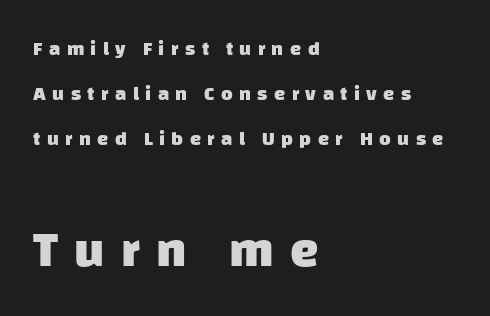
{"serif": "no", "bold": "yes", "weight": "heavy", "width": "normal", "stroke_contrast": "low", "x_height": "large", "monospaced": "no", "underline": "no", "align": "left", "line_spacing": "loose", "line_spacing_ratio": 2.26, "letter_spacing": "wide", "letter_spacing_em": 0.32, "larger_block": "second", "size_ratio": 2.55, "glyph_px": 51}
